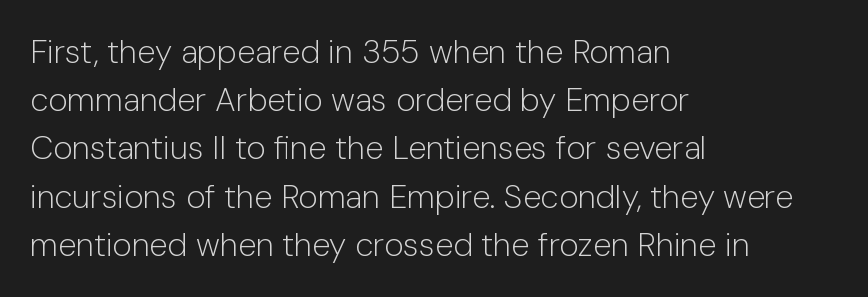
The image shows 33 px light sans-serif type, upright; set left-aligned, normal line spacing (1.46x), normal letter spacing, not underlined; low stroke contrast and a medium x-height.
